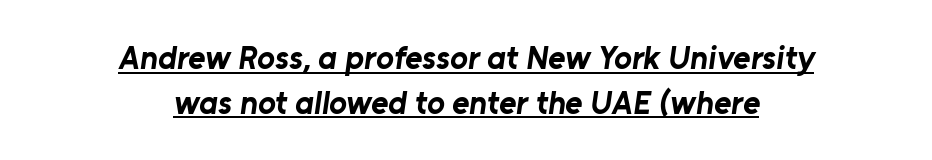
The rows are spaced the way most documents space them. Typesetter's note: full bold, strokes at maximum text heaviness. Font category for this specimen: sans-serif. Note the varied advance widths — an 'i' is clearly narrower than an 'm'. Compared with a flush-left layout, this one balances lines on the center instead. Does extra space separate the letters? No, they use regular spacing.
